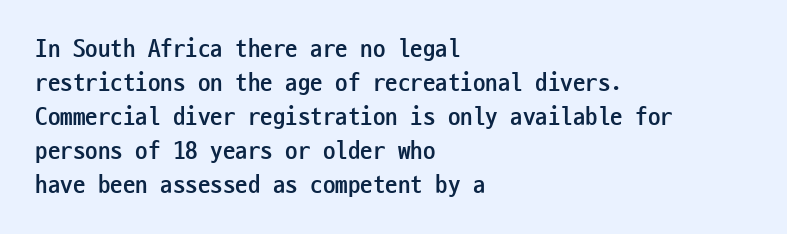
{"italic": "no", "bold": "yes", "underline": "no", "align": "left", "line_spacing": "normal", "line_spacing_ratio": 1.36, "letter_spacing": "normal", "letter_spacing_em": 0.0, "glyph_px": 25}
